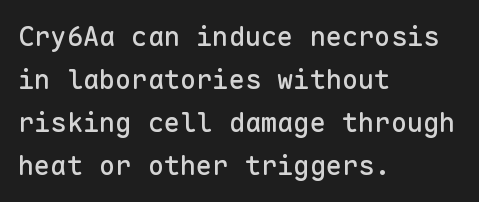
Q: Is the text italic (slanted)? A: No, it is upright.
Q: Is the text underlined? A: No.
Q: How is the paragraph aligned? A: Left-aligned.
Q: Is the spacing between letters normal or unusually wide? A: Normal.
Q: Is the spacing between lines tight, normal or loose? A: Normal.
